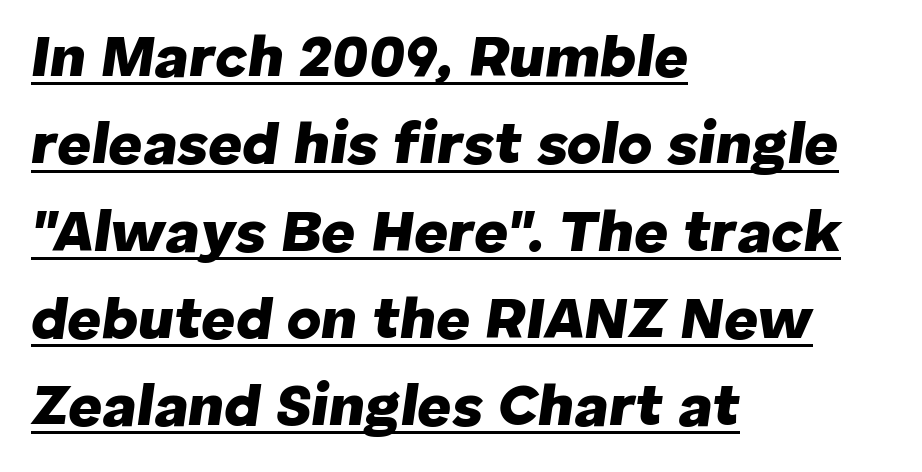
Q: Is the text bold? A: Yes.
Q: Is the text italic (slanted)? A: Yes, it leans right by about 8 degrees.
Q: Is the text underlined? A: Yes.
Q: How is the paragraph aligned? A: Left-aligned.
Q: Is the spacing between letters normal or unusually wide? A: Normal.
Q: Is the spacing between lines tight, normal or loose? A: Normal.
Q: Width (condensed, normal, or wide)? A: Normal.
Q: Stroke contrast? A: Low.
Q: x-height? A: Medium.
Q: Monospaced? A: No.
